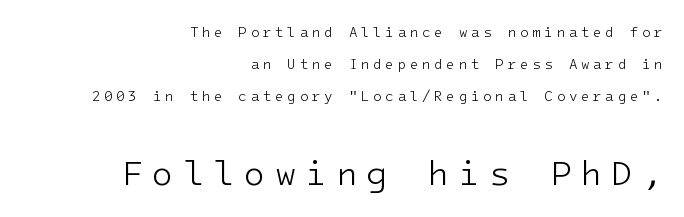
Clear beneath every line of the passage. Observe the wide spacing: letters keep a clear distance from each other. A quiet, ordinary-to-light weight characterises the typeface. Visually, the bottom section dominates because its glyphs are scaled up. Each new line begins a long way beneath the previous one.
